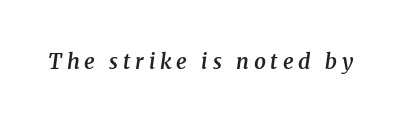
{"italic": "yes", "lean": "right", "slant_degrees": 8, "bold": "semi", "underline": "no", "letter_spacing": "wide", "letter_spacing_em": 0.23, "glyph_px": 21}
